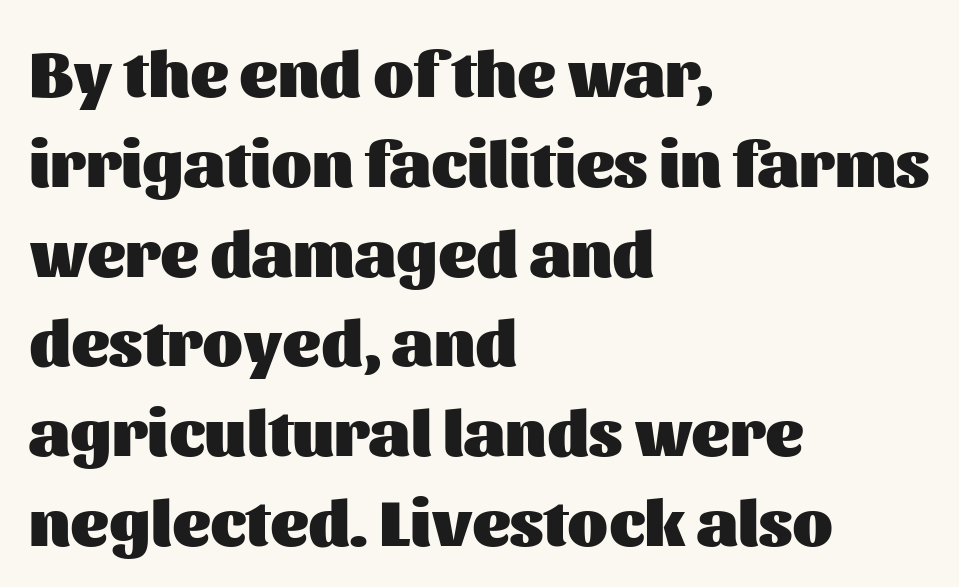
The image shows 66 px heavy sans-serif type, upright; set left-aligned, normal line spacing (1.36x), normal letter spacing, not underlined; medium stroke contrast and a medium x-height.
